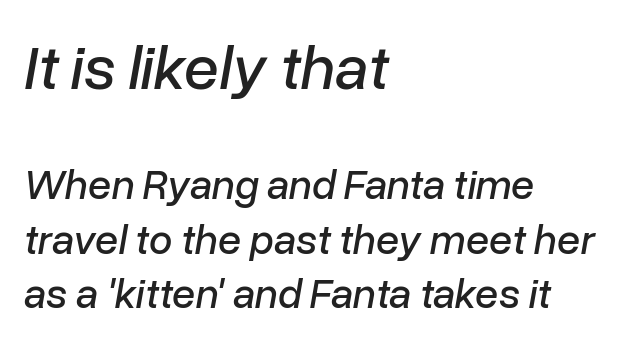
{"italic": "yes", "lean": "right", "slant_degrees": 10, "width": "normal", "stroke_contrast": "low", "x_height": "medium", "monospaced": "no", "underline": "no", "align": "left", "line_spacing": "normal", "line_spacing_ratio": 1.3, "letter_spacing": "normal", "letter_spacing_em": 0.0, "larger_block": "first", "size_ratio": 1.5, "glyph_px": 63}
